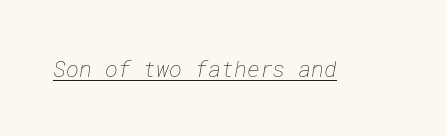
The image shows 22 px text type; set normal letter spacing, underlined.
